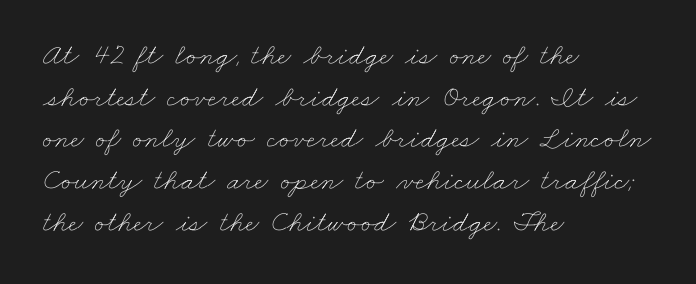
{"bold": "no", "weight": "thin", "width": "wide", "stroke_contrast": "low", "x_height": "small", "monospaced": "no", "underline": "no", "align": "left", "line_spacing": "normal", "line_spacing_ratio": 1.39, "letter_spacing": "normal", "letter_spacing_em": 0.0, "glyph_px": 30}
